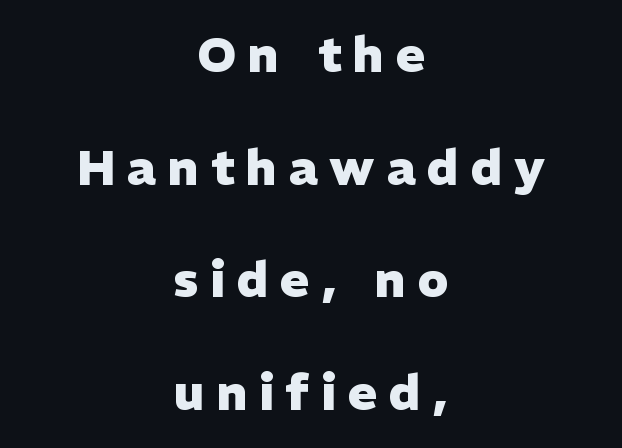
{"serif": "no", "italic": "no", "bold": "yes", "weight": "heavy", "width": "normal", "stroke_contrast": "low", "x_height": "medium", "monospaced": "no", "underline": "no", "align": "center", "line_spacing": "loose", "line_spacing_ratio": 2.3, "letter_spacing": "wide", "letter_spacing_em": 0.24, "glyph_px": 49}
